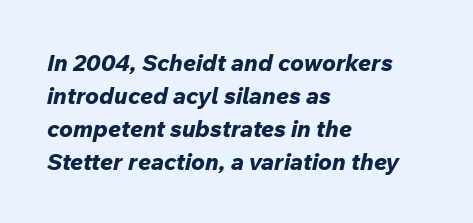
The image shows 23 px bold type, italic (leaning right); set left-aligned, normal line spacing (1.43x), normal letter spacing, not underlined.
